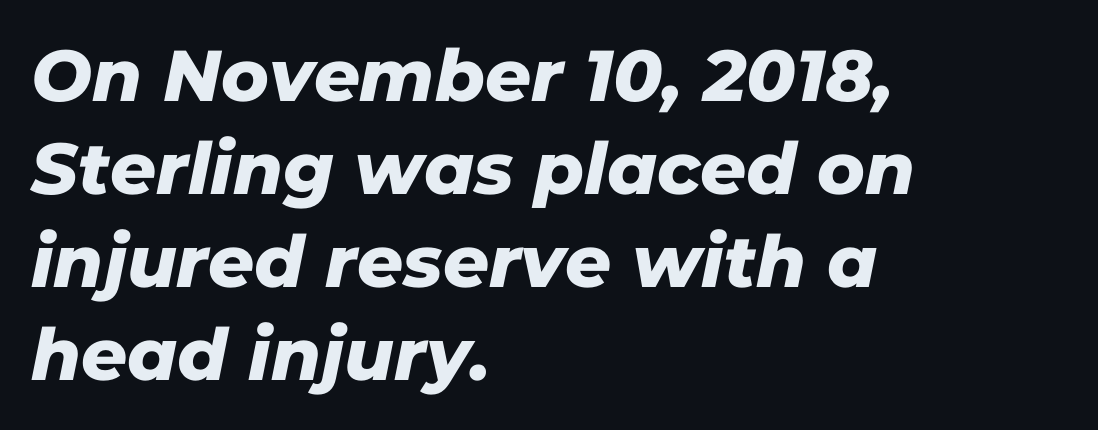
Q: Is the typeface a serif or a sans-serif typeface? A: Sans-serif.
Q: Is the text underlined? A: No.
Q: How is the paragraph aligned? A: Left-aligned.
Q: Is the spacing between letters normal or unusually wide? A: Normal.
Q: Is the spacing between lines tight, normal or loose? A: Normal.
Q: Width (condensed, normal, or wide)? A: Normal.
Q: Stroke contrast? A: Low.
Q: x-height? A: Medium.
Q: Monospaced? A: No.
